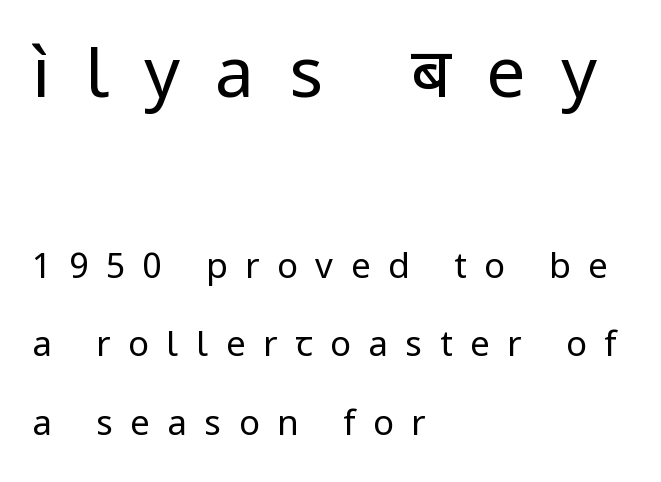
Q: Is the text bold? A: No.
Q: Is the text italic (slanted)? A: No, it is upright.
Q: Is the typeface a serif or a sans-serif typeface? A: Sans-serif.
Q: Is the text underlined? A: No.
Q: How is the paragraph aligned? A: Left-aligned.
Q: Is the spacing between letters normal or unusually wide? A: Unusually wide.
Q: Is the spacing between lines tight, normal or loose? A: Loose.
Q: Which block of text is set in a larger size, the first (top) or the second (bottom)? A: The first (top) one.
Q: Width (condensed, normal, or wide)? A: Normal.
Q: Stroke contrast? A: Low.
Q: x-height? A: Medium.
Q: Monospaced? A: No.
